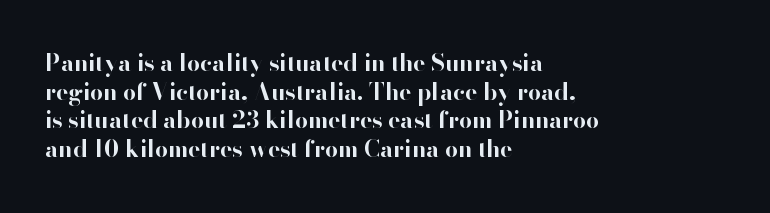
The image shows 23 px bold type, upright; set left-aligned, normal line spacing (1.25x), normal letter spacing, not underlined.
